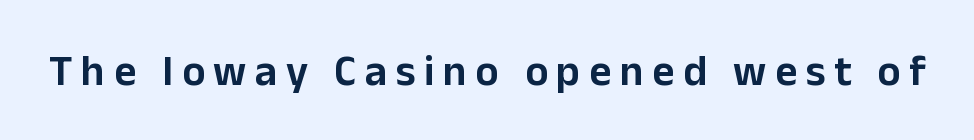
The image shows 43 px sans-serif type, upright; set unusually wide letter spacing (+0.2 em), not underlined; low stroke contrast and a medium x-height.
